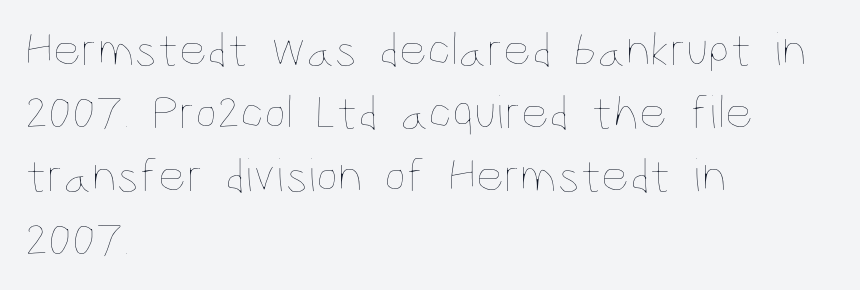
The image shows 49 px thin, condensed type, upright; set left-aligned, normal line spacing (1.29x), normal letter spacing, not underlined; low stroke contrast and a large x-height.
